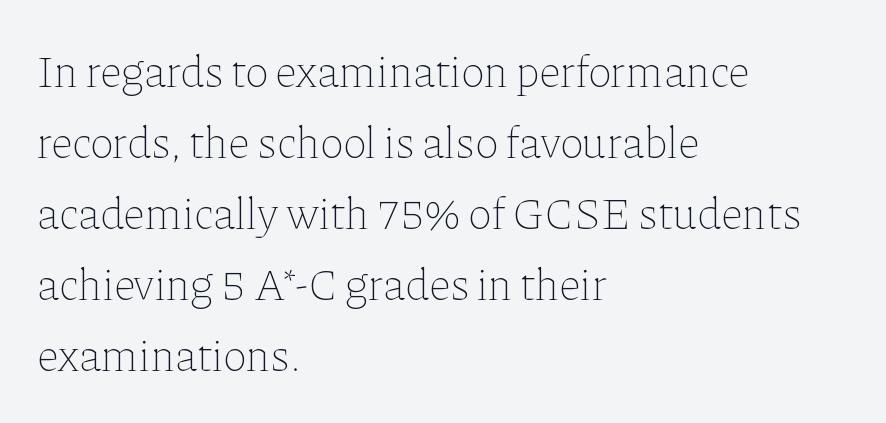
You could not count columns in this text — the font is proportionally spaced. Characters follow at the spacing the type designer built in. The specimen reads as upright at a glance. Whoever set this chose a conventional vertical rhythm. The face looks like a standard text weight, possibly lighter.
